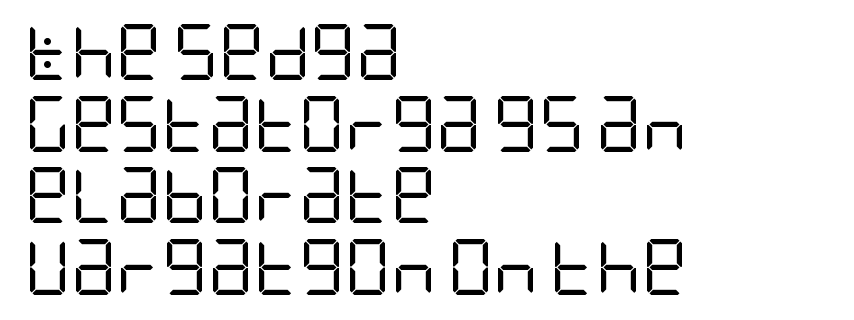
{"serif": "no", "italic": "no", "bold": "no", "weight": "regular", "width": "condensed", "stroke_contrast": "low", "x_height": "large", "underline": "no", "align": "left", "line_spacing": "normal", "line_spacing_ratio": 1.28, "letter_spacing": "normal", "letter_spacing_em": 0.0, "glyph_px": 56}
